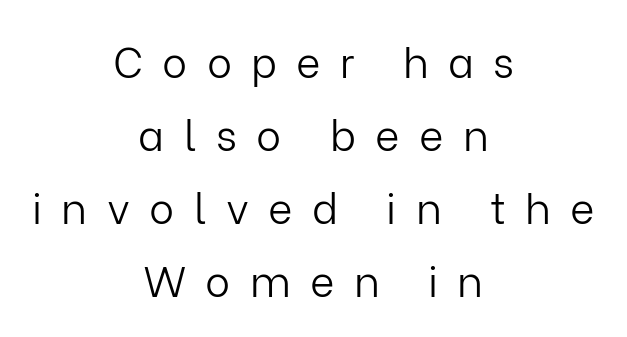
{"serif": "no", "italic": "no", "bold": "no", "weight": "light", "width": "normal", "stroke_contrast": "low", "x_height": "medium", "monospaced": "no", "underline": "no", "align": "center", "line_spacing_ratio": 1.74, "letter_spacing": "wide", "letter_spacing_em": 0.46, "glyph_px": 42}
